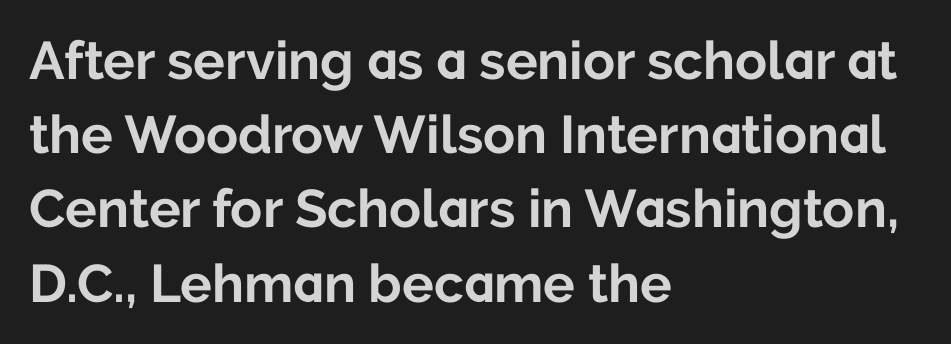
Q: Is the text bold? A: Yes.
Q: Is the text italic (slanted)? A: No, it is upright.
Q: Is the typeface a serif or a sans-serif typeface? A: Sans-serif.
Q: Is the text underlined? A: No.
Q: How is the paragraph aligned? A: Left-aligned.
Q: Is the spacing between letters normal or unusually wide? A: Normal.
Q: Is the spacing between lines tight, normal or loose? A: Normal.
Q: Width (condensed, normal, or wide)? A: Normal.
Q: Stroke contrast? A: Low.
Q: x-height? A: Medium.
Q: Monospaced? A: No.
